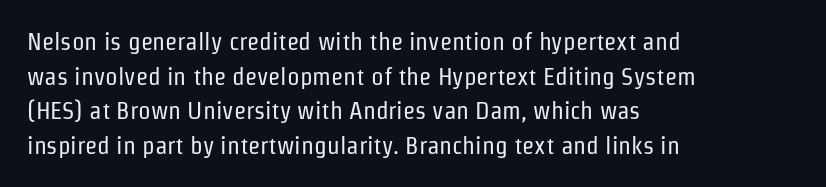
The image shows 25 px text type, upright; set left-aligned, normal line spacing (1.39x), normal letter spacing, not underlined.
